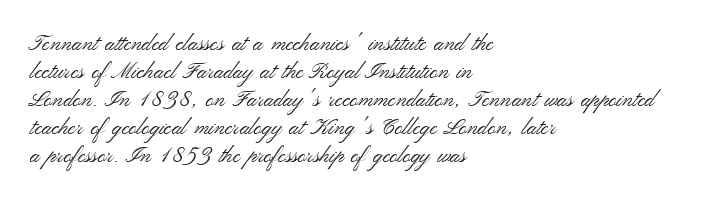
Q: Is the text bold? A: No.
Q: Is the text italic (slanted)? A: Yes.
Q: Is the text underlined? A: No.
Q: How is the paragraph aligned? A: Left-aligned.
Q: Is the spacing between letters normal or unusually wide? A: Normal.
Q: Is the spacing between lines tight, normal or loose? A: Normal.
